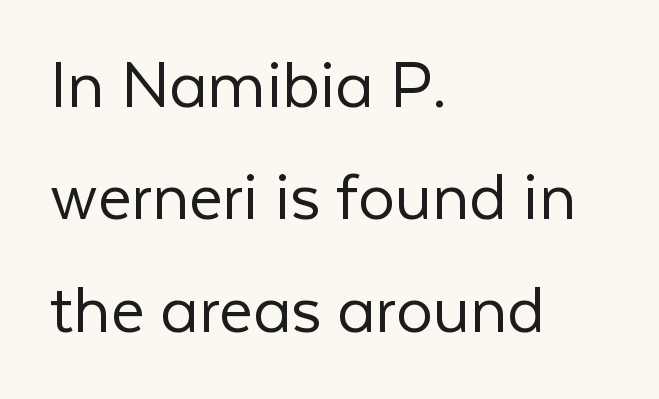
{"serif": "no", "italic": "no", "bold": "no", "weight": "light", "width": "normal", "stroke_contrast": "low", "x_height": "medium", "monospaced": "no", "underline": "no", "align": "left", "line_spacing": "normal", "line_spacing_ratio": 1.54, "letter_spacing": "normal", "letter_spacing_em": 0.0, "glyph_px": 73}
